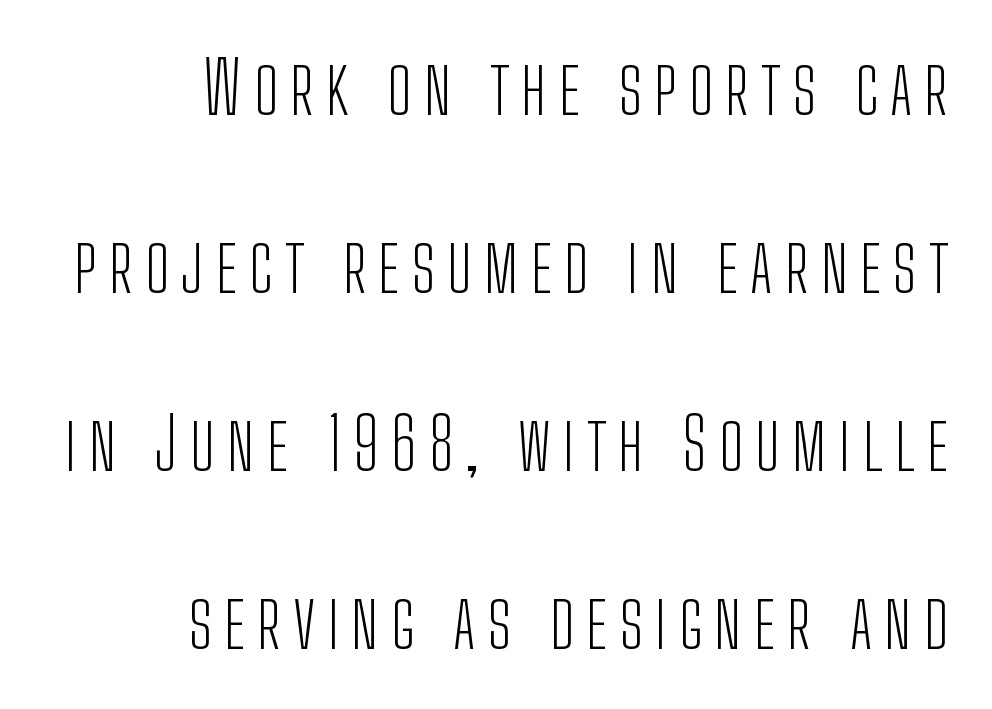
A typesetter would call this proportional, since set widths differ per character. A light-to-regular cut is what we see here. Quick note: underline off. Casual observation: everything's shoved over to the right.
